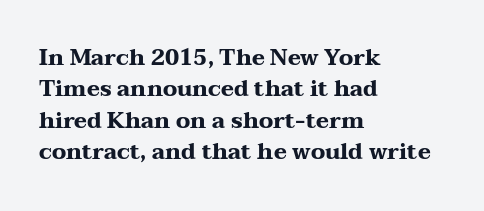
The vertical gap from one line to the next is medium. Bold? Absolutely — the strokes are thick and heavy. Plain, unruled lines of type. The ragged edge is on the right, which tells us the setting is flush left.
